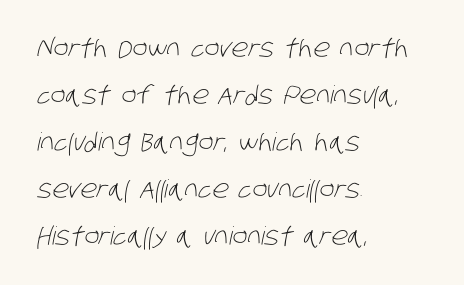
Q: Is the text bold? A: No.
Q: Is the text underlined? A: No.
Q: How is the paragraph aligned? A: Left-aligned.
Q: Is the spacing between letters normal or unusually wide? A: Normal.
